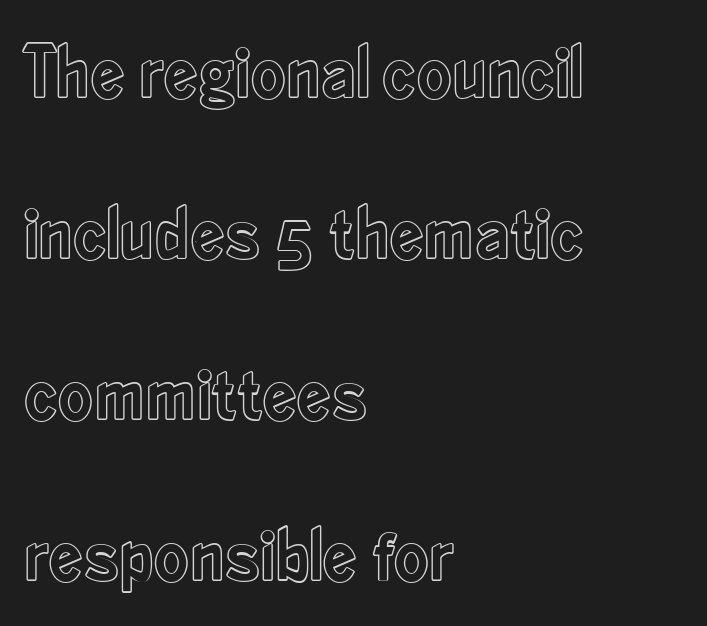
The image shows 76 px condensed type, upright; set left-aligned, loose line spacing (2.12x), normal letter spacing, not underlined; a small x-height.
